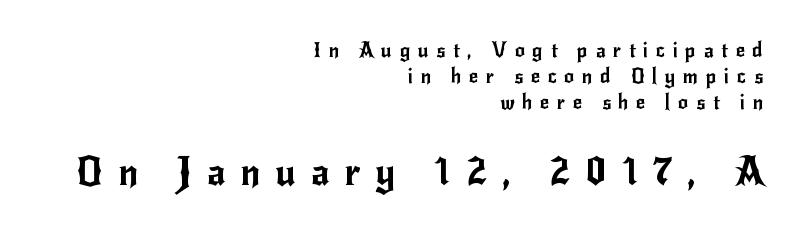
This rendering features lettering with no underline. The passage is arranged like a letterhead date or caption credit — flush right. The rendering inserts visible extra space after every character. Small over large — that's the arrangement of the two blocks here. The letters advance in unequal steps, a hallmark of proportional type. Italic: no, the glyphs are upright roman.
